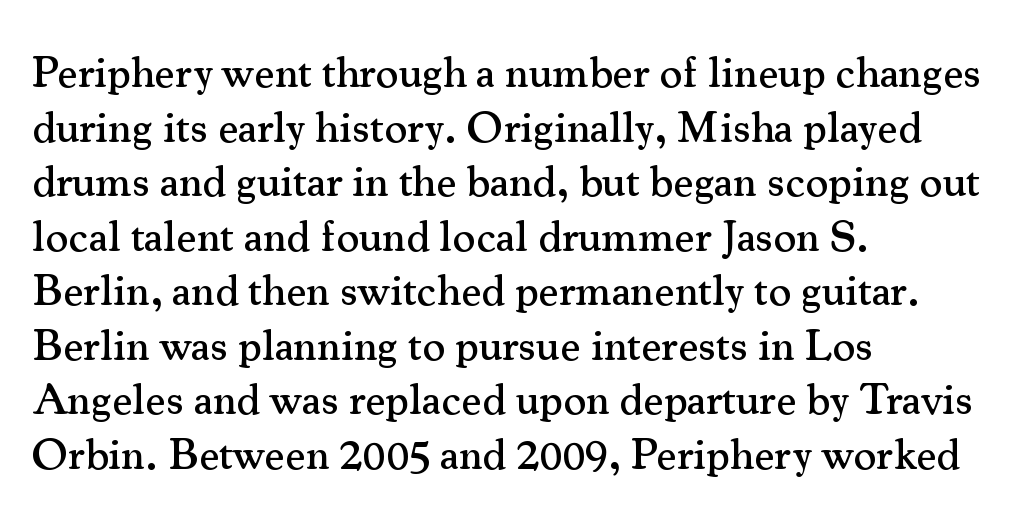
Q: Is the text italic (slanted)? A: No, it is upright.
Q: Is the typeface a serif or a sans-serif typeface? A: Serif.
Q: Is the text underlined? A: No.
Q: How is the paragraph aligned? A: Left-aligned.
Q: Is the spacing between letters normal or unusually wide? A: Normal.
Q: Width (condensed, normal, or wide)? A: Normal.
Q: Stroke contrast? A: Medium.
Q: x-height? A: Small.
Q: Monospaced? A: No.
